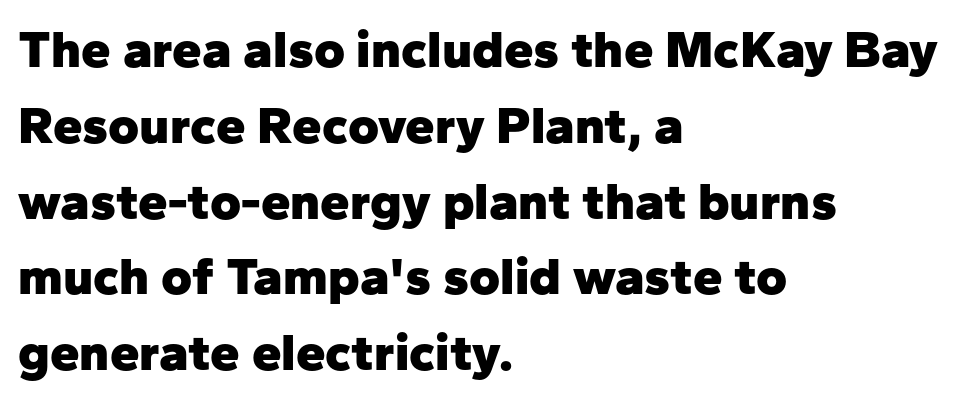
Q: Is the text bold? A: Yes.
Q: Is the text italic (slanted)? A: No, it is upright.
Q: Is the typeface a serif or a sans-serif typeface? A: Sans-serif.
Q: Is the text underlined? A: No.
Q: How is the paragraph aligned? A: Left-aligned.
Q: Is the spacing between letters normal or unusually wide? A: Normal.
Q: Is the spacing between lines tight, normal or loose? A: Normal.
Q: Width (condensed, normal, or wide)? A: Normal.
Q: Stroke contrast? A: Low.
Q: x-height? A: Medium.
Q: Monospaced? A: No.
